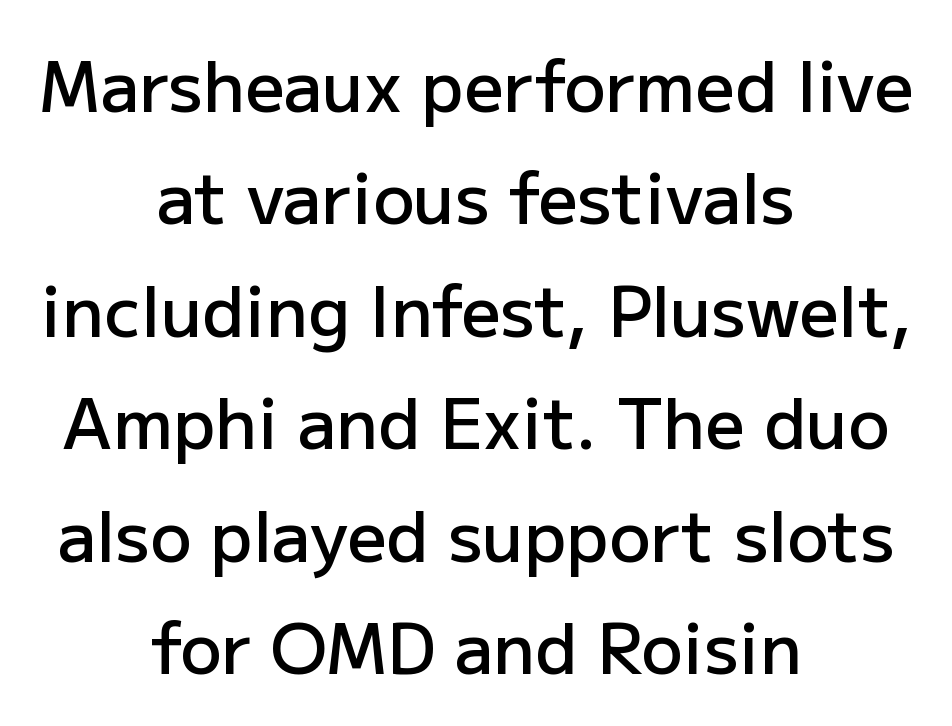
{"serif": "no", "italic": "no", "bold": "semi", "weight": "semibold", "width": "normal", "stroke_contrast": "low", "x_height": "medium", "monospaced": "no", "underline": "no", "align": "center", "line_spacing": "normal", "line_spacing_ratio": 1.63, "letter_spacing": "normal", "letter_spacing_em": 0.0, "glyph_px": 69}
